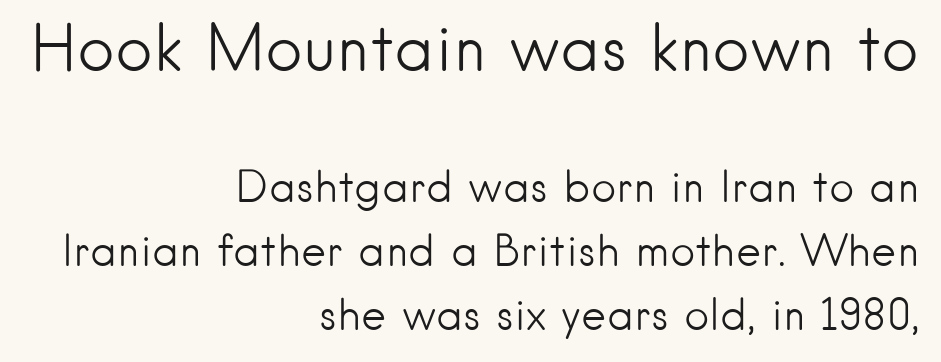
Q: Is the text bold? A: No.
Q: Is the text italic (slanted)? A: No, it is upright.
Q: Is the typeface a serif or a sans-serif typeface? A: Sans-serif.
Q: Is the text underlined? A: No.
Q: How is the paragraph aligned? A: Right-aligned.
Q: Is the spacing between letters normal or unusually wide? A: Normal.
Q: Is the spacing between lines tight, normal or loose? A: Normal.
Q: Which block of text is set in a larger size, the first (top) or the second (bottom)? A: The first (top) one.
Q: Width (condensed, normal, or wide)? A: Normal.
Q: Stroke contrast? A: Low.
Q: x-height? A: Small.
Q: Monospaced? A: No.
